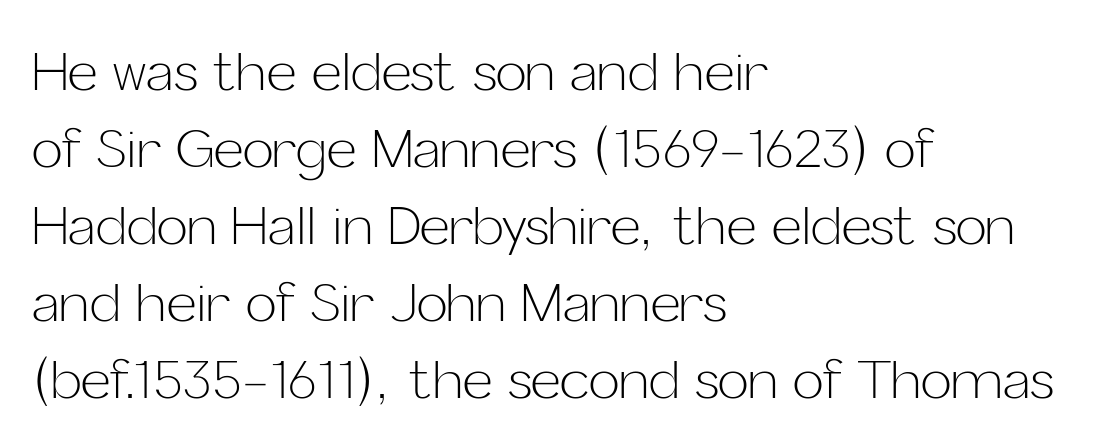
The image shows 52 px light sans-serif type, upright; set left-aligned, normal line spacing (1.48x), normal letter spacing, not underlined; low stroke contrast and a medium x-height.
